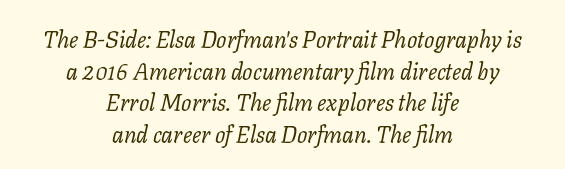
How are the letters spaced? Ordinarily, with no added tracking. The weight tops out at a normal text grade. Each row of text sits above clean, open space. Italic: yes, the glyphs are oblique. This sample is center-justified, so both line endings float freely.
